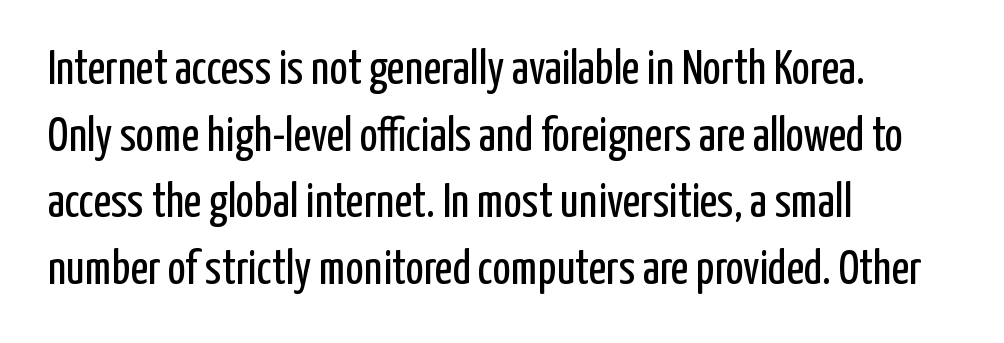
Q: Is the text bold? A: No.
Q: Is the text italic (slanted)? A: No, it is upright.
Q: Is the typeface a serif or a sans-serif typeface? A: Sans-serif.
Q: Is the text underlined? A: No.
Q: How is the paragraph aligned? A: Left-aligned.
Q: Is the spacing between letters normal or unusually wide? A: Normal.
Q: Is the spacing between lines tight, normal or loose? A: Normal.
Q: Width (condensed, normal, or wide)? A: Condensed.
Q: Stroke contrast? A: Low.
Q: x-height? A: Medium.
Q: Monospaced? A: No.
